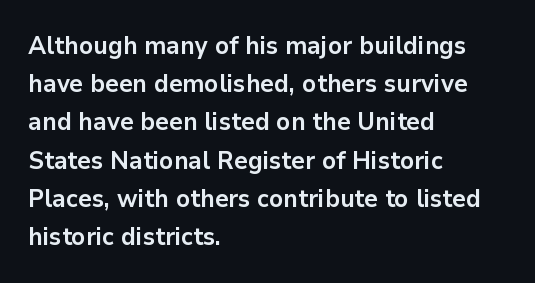
The image shows 25 px bold type, upright; set left-aligned, normal line spacing (1.53x), normal letter spacing, not underlined.
